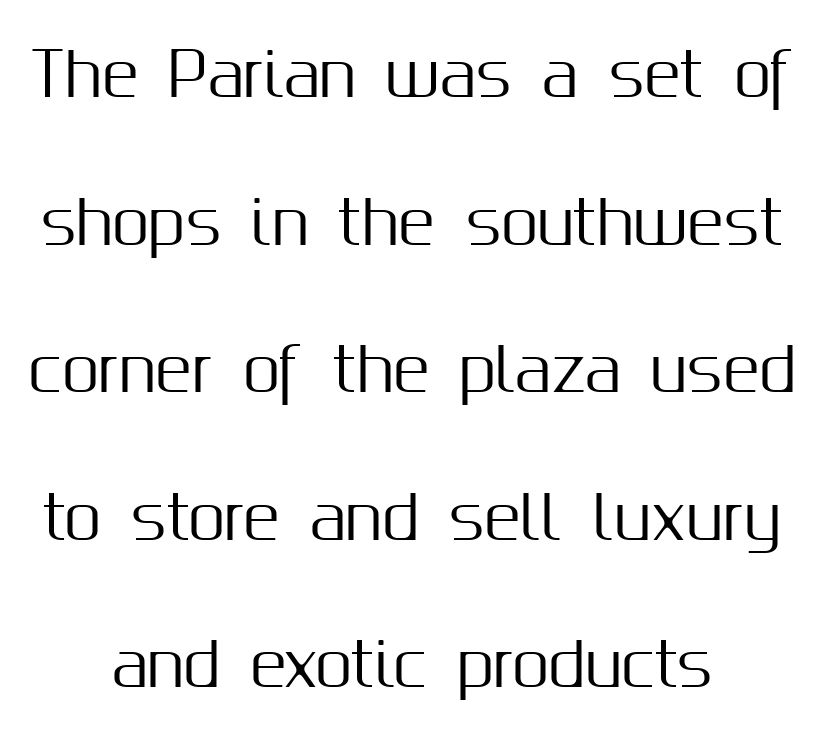
Looks like regular typesetting: each glyph gets only the width it needs. This block would shrink considerably if given ordinary leading; it's expanded now. The words here are not underlined. The designer went with a sans here, leaving each stem footless. Italic? Not at all — the glyphs are vertical.
